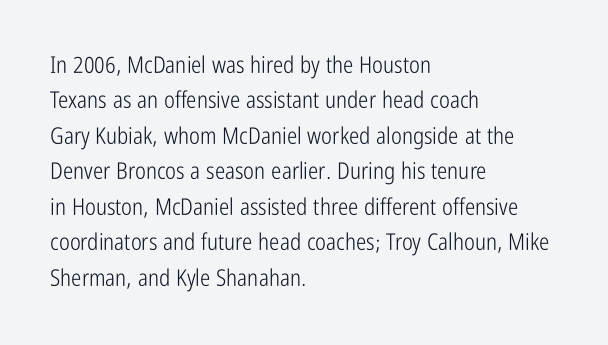
The face looks like a standard text weight, possibly lighter. Vertical strokes here are truly vertical. These lines keep a tight, regular rhythm from letter to letter. Leading matches the norm, producing a regular column. Left-aligned paragraph, ragged on the right. The space directly below the letters is spotless.
